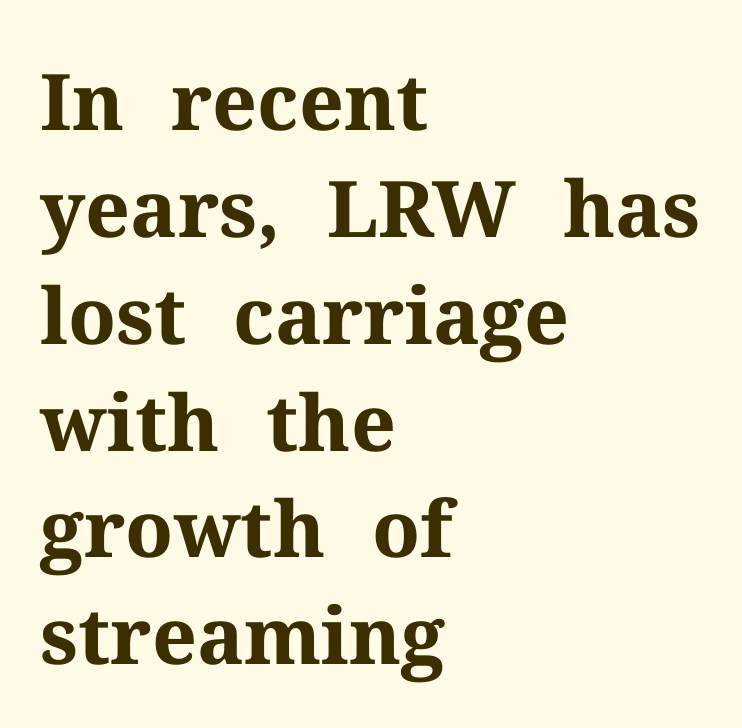
Q: Is the text bold? A: Yes.
Q: Is the text italic (slanted)? A: No, it is upright.
Q: Is the typeface a serif or a sans-serif typeface? A: Serif.
Q: Is the text underlined? A: No.
Q: How is the paragraph aligned? A: Left-aligned.
Q: Is the spacing between letters normal or unusually wide? A: Normal.
Q: Is the spacing between lines tight, normal or loose? A: Normal.
Q: Width (condensed, normal, or wide)? A: Normal.
Q: Stroke contrast? A: Medium.
Q: x-height? A: Medium.
Q: Monospaced? A: No.
